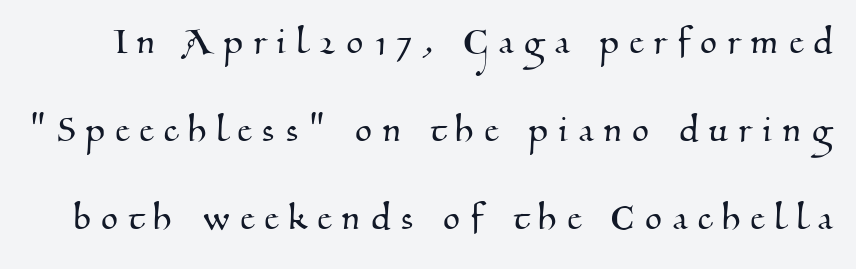
The baseline area is clear. Each letter's strokes conclude with small projecting serifs. Regarding leading, the lines here are spaced well apart. Here the designer chose a conventional face with non-uniform glyph widths. Honestly, the letter spacing is so wide it's the main thing you notice.
